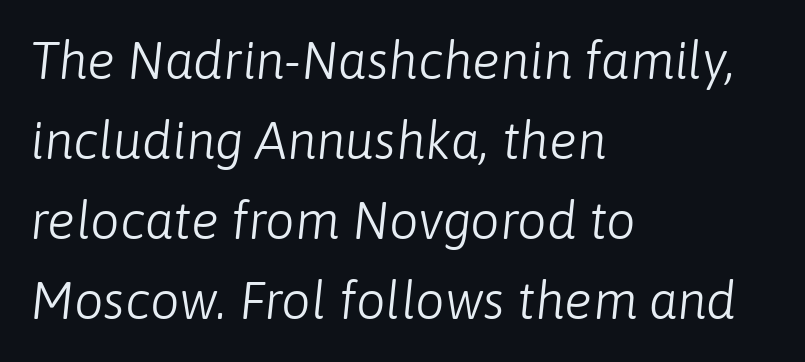
Notice how descenders clear the ascenders below comfortably — that's standard leading. The glyphs are unaccompanied by any horizontal stroke below them. Italic? Definitely — the glyphs are oblique. A light-to-regular cut is what we see here. A typesetter would call this proportional, since set widths differ per character.
